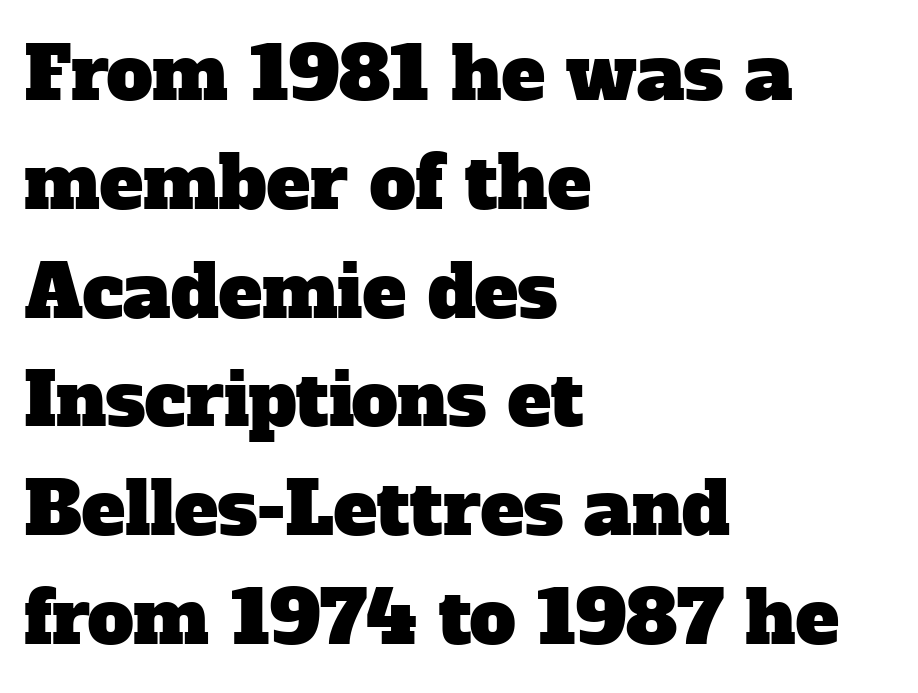
The passage shown is typeset with a serif family. Vertical spacing — default. The tracking reads as untouched default to a designer's eye. The lines are quadded left.
